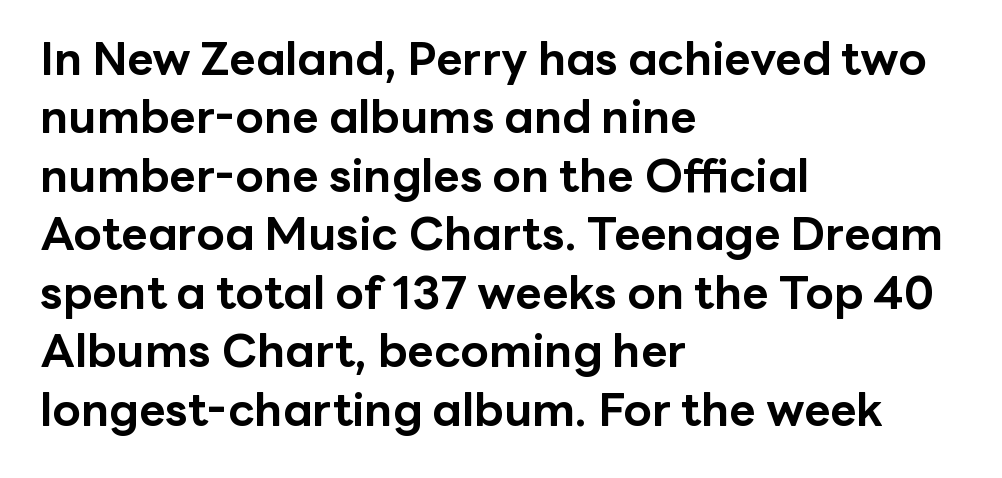
Think of a printed novel: that variable character pitch is what you see here. It's the straight-up-and-down kind of type. The designer left line spacing at the default. Left-aligned paragraph, ragged on the right. The letters are bold, with thick, heavy strokes. The font family rendered here belongs to the sans-serif group.
